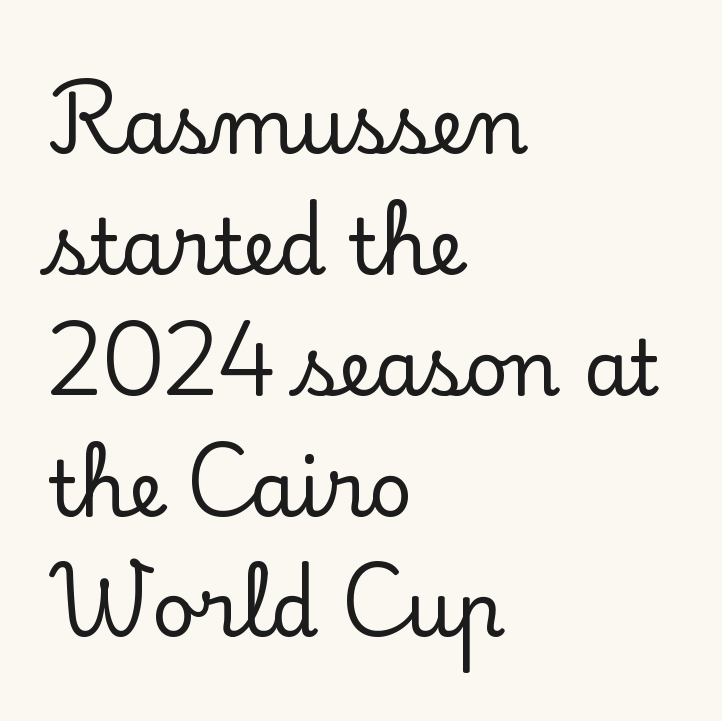
The image shows 76 px serif type, upright; set left-aligned, normal line spacing (1.59x), normal letter spacing, not underlined; low stroke contrast and a small x-height.
